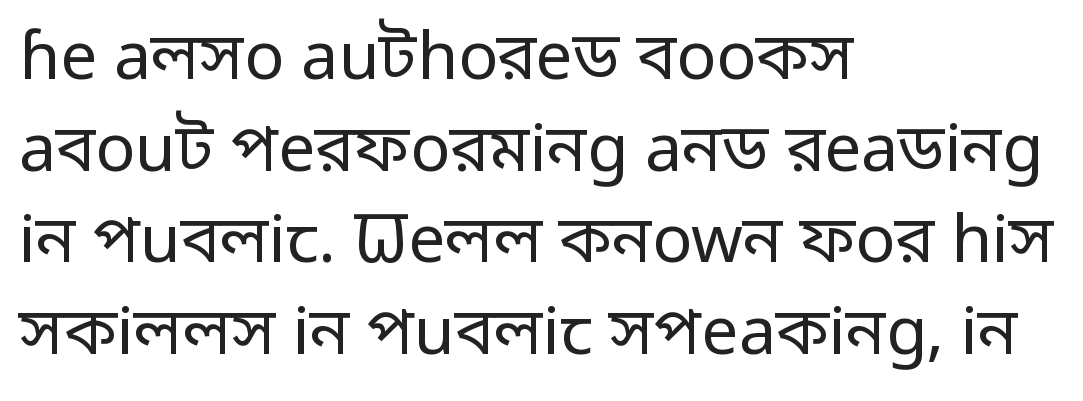
Q: Is the text bold? A: No.
Q: Is the text italic (slanted)? A: No, it is upright.
Q: Is the typeface a serif or a sans-serif typeface? A: Sans-serif.
Q: Is the text underlined? A: No.
Q: How is the paragraph aligned? A: Left-aligned.
Q: Is the spacing between letters normal or unusually wide? A: Normal.
Q: Is the spacing between lines tight, normal or loose? A: Normal.
Q: Width (condensed, normal, or wide)? A: Normal.
Q: Stroke contrast? A: Low.
Q: x-height? A: Medium.
Q: Monospaced? A: No.
